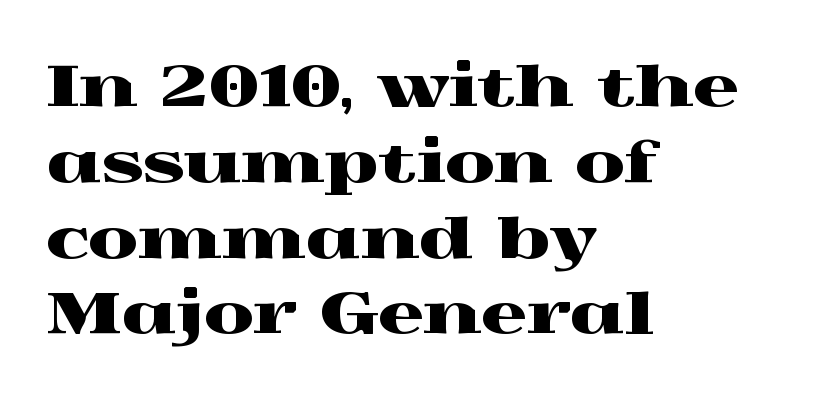
The rows are spaced the way most documents space them. Each letter's strokes conclude with small projecting serifs. The gap between lines stays unmarked. Nothing unusual about the tracking: characters are spaced as the font intends.
